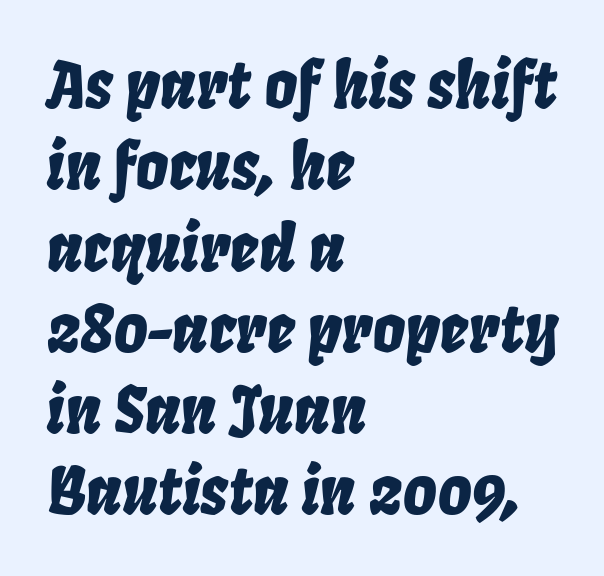
Q: Is the text italic (slanted)? A: Yes, it leans right by about 8 degrees.
Q: Is the text underlined? A: No.
Q: How is the paragraph aligned? A: Left-aligned.
Q: Is the spacing between letters normal or unusually wide? A: Normal.
Q: Is the spacing between lines tight, normal or loose? A: Normal.
Q: Width (condensed, normal, or wide)? A: Condensed.
Q: Stroke contrast? A: Low.
Q: x-height? A: Large.
Q: Monospaced? A: No.
